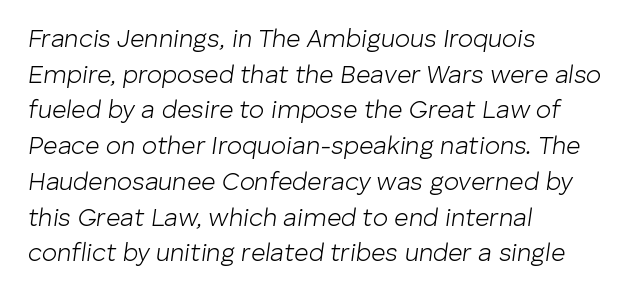
{"italic": "yes", "lean": "right", "slant_degrees": 8, "bold": "no", "underline": "no", "align": "left", "line_spacing": "normal", "line_spacing_ratio": 1.43, "letter_spacing": "normal", "letter_spacing_em": 0.0, "glyph_px": 25}
